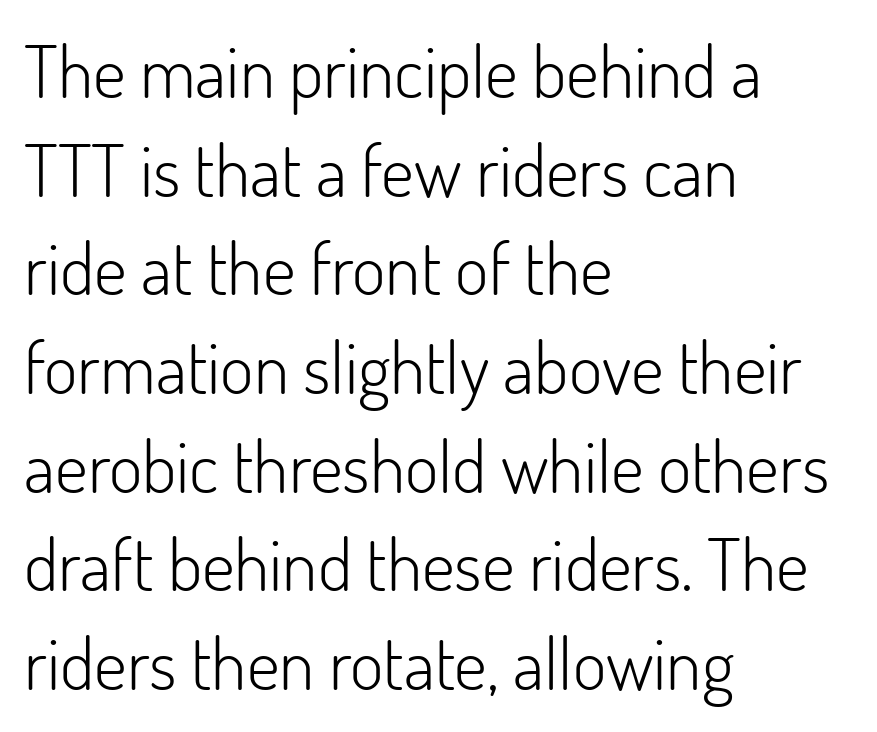
{"serif": "no", "italic": "no", "bold": "no", "weight": "light", "width": "normal", "stroke_contrast": "low", "x_height": "small", "monospaced": "no", "underline": "no", "align": "left", "line_spacing": "normal", "line_spacing_ratio": 1.37, "letter_spacing": "normal", "letter_spacing_em": 0.0, "glyph_px": 72}
